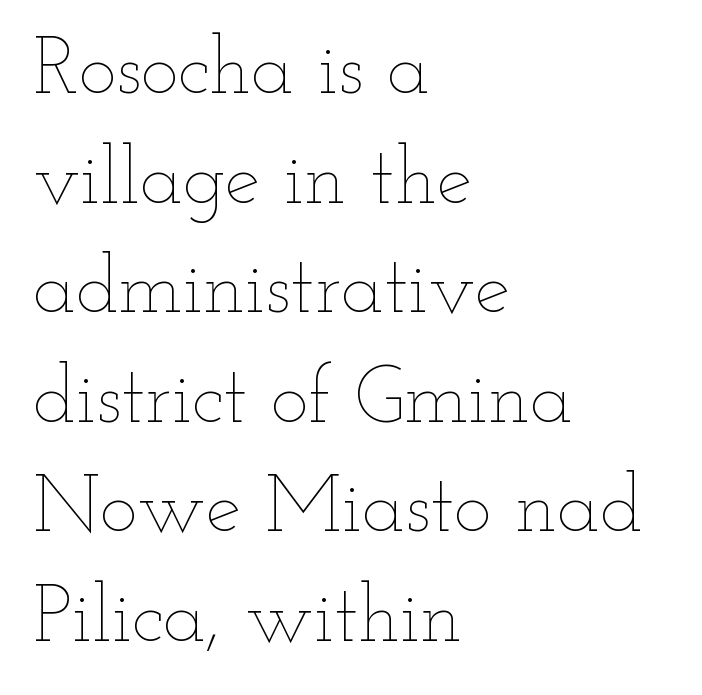
What's the leading like? Ordinary, nothing unusual. Looks like regular typesetting: each glyph gets only the width it needs. Glance below the letters and you will spot only blank space. The line texture is even and compact thanks to regular tracking. On a weight scale, this lands at 450 or below.
